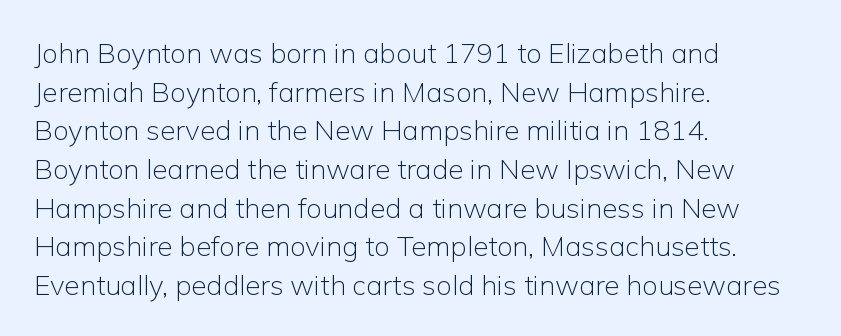
The image shows 28 px light sans-serif type, upright; set left-aligned, normal line spacing (1.38x), normal letter spacing, not underlined; low stroke contrast and a medium x-height.
